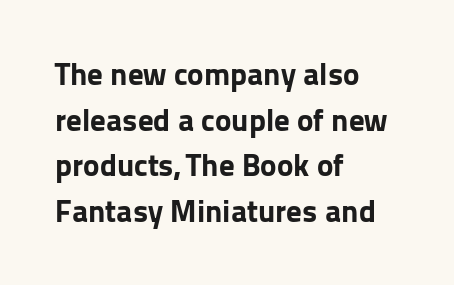
Q: Is the text bold? A: Yes.
Q: Is the text italic (slanted)? A: No, it is upright.
Q: Is the typeface a serif or a sans-serif typeface? A: Sans-serif.
Q: Is the text underlined? A: No.
Q: How is the paragraph aligned? A: Left-aligned.
Q: Is the spacing between letters normal or unusually wide? A: Normal.
Q: Is the spacing between lines tight, normal or loose? A: Normal.
Q: Width (condensed, normal, or wide)? A: Normal.
Q: Stroke contrast? A: Low.
Q: x-height? A: Medium.
Q: Monospaced? A: No.
